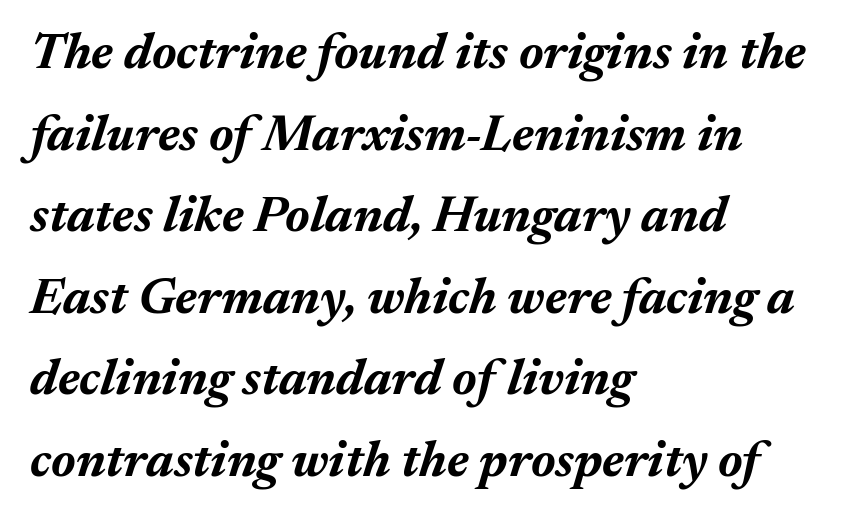
Q: Is the text bold? A: Yes.
Q: Is the text italic (slanted)? A: Yes, it leans right by about 17 degrees.
Q: Is the text underlined? A: No.
Q: How is the paragraph aligned? A: Left-aligned.
Q: Is the spacing between letters normal or unusually wide? A: Normal.
Q: Is the spacing between lines tight, normal or loose? A: Normal.
Q: Width (condensed, normal, or wide)? A: Normal.
Q: Stroke contrast? A: Medium.
Q: x-height? A: Medium.
Q: Monospaced? A: No.
